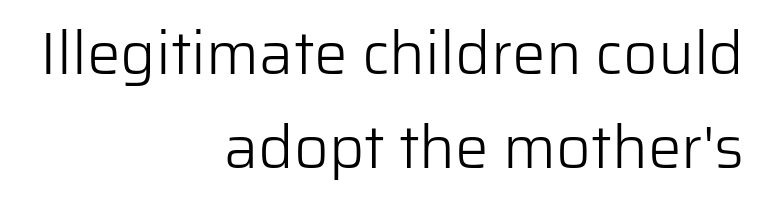
{"serif": "no", "italic": "no", "bold": "no", "weight": "light", "width": "normal", "stroke_contrast": "low", "x_height": "medium", "monospaced": "no", "underline": "no", "align": "right", "line_spacing": "normal", "line_spacing_ratio": 1.57, "letter_spacing": "normal", "letter_spacing_em": 0.0, "glyph_px": 60}
